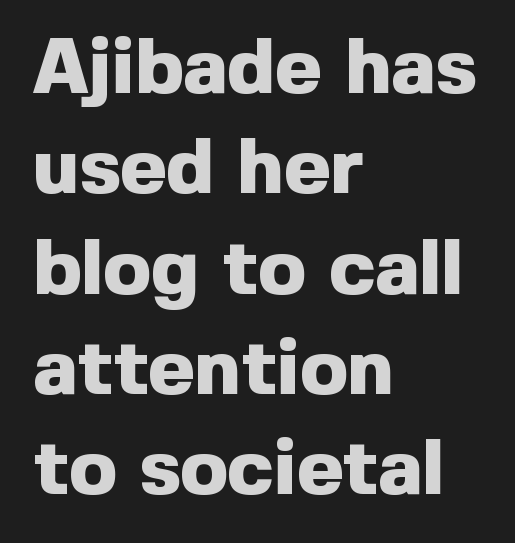
{"serif": "no", "italic": "no", "bold": "yes", "weight": "heavy", "width": "normal", "x_height": "medium", "monospaced": "no", "underline": "no", "align": "left", "line_spacing": "normal", "line_spacing_ratio": 1.27, "letter_spacing": "normal", "letter_spacing_em": 0.0, "glyph_px": 79}
